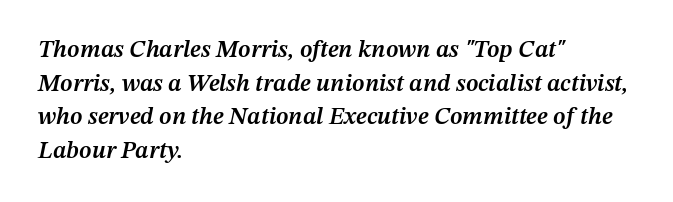
{"italic": "yes", "lean": "right", "slant_degrees": 12, "bold": "semi", "underline": "no", "align": "left", "line_spacing": "normal", "line_spacing_ratio": 1.4, "letter_spacing": "normal", "letter_spacing_em": 0.0, "glyph_px": 24}
